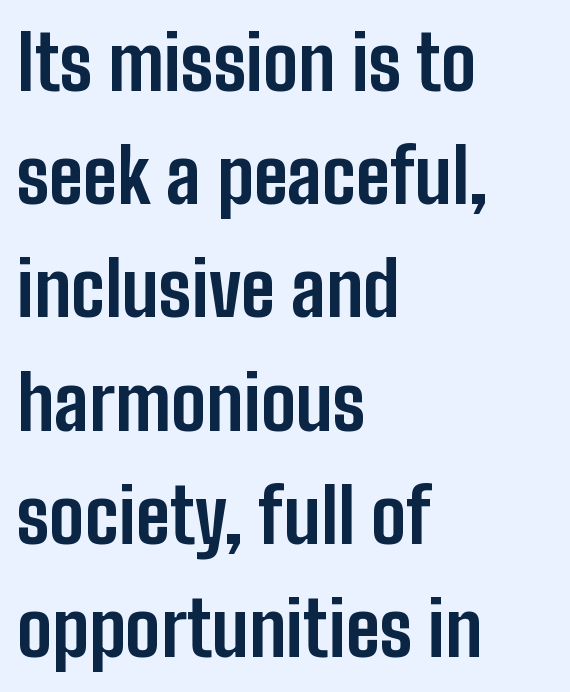
The image shows 75 px bold, condensed sans-serif type, upright; set left-aligned, normal line spacing (1.51x), normal letter spacing, not underlined; low stroke contrast and a medium x-height.
